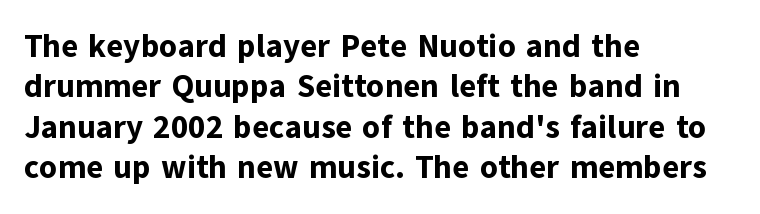
Q: Is the text bold? A: Yes.
Q: Is the text italic (slanted)? A: No, it is upright.
Q: Is the typeface a serif or a sans-serif typeface? A: Sans-serif.
Q: Is the text underlined? A: No.
Q: How is the paragraph aligned? A: Left-aligned.
Q: Is the spacing between letters normal or unusually wide? A: Normal.
Q: Is the spacing between lines tight, normal or loose? A: Normal.
Q: Width (condensed, normal, or wide)? A: Normal.
Q: Stroke contrast? A: Low.
Q: x-height? A: Medium.
Q: Monospaced? A: No.
